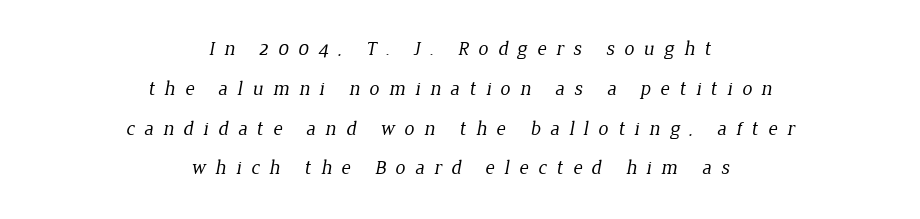
Q: Is the text bold? A: No.
Q: Is the text underlined? A: No.
Q: How is the paragraph aligned? A: Centered.
Q: Is the spacing between letters normal or unusually wide? A: Unusually wide.
Q: Is the spacing between lines tight, normal or loose? A: Loose.
